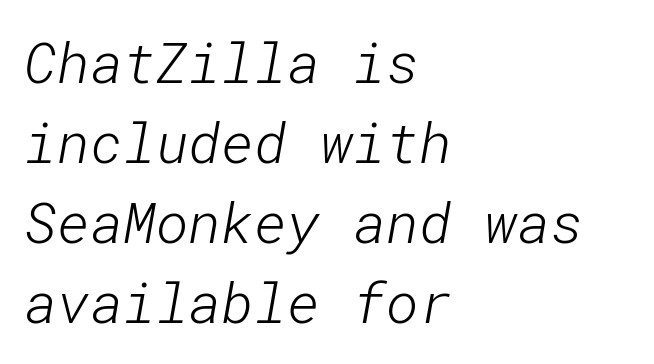
Leftover space on each line is placed entirely after the last word. Does extra space separate the letters? No, they use regular spacing. A typesetter would call this leading conventional body-copy spacing. Serif or sans? Sans — the stroke terminals are bare. Underline: absent. The strokes are not fattened; the text isn't bold.
